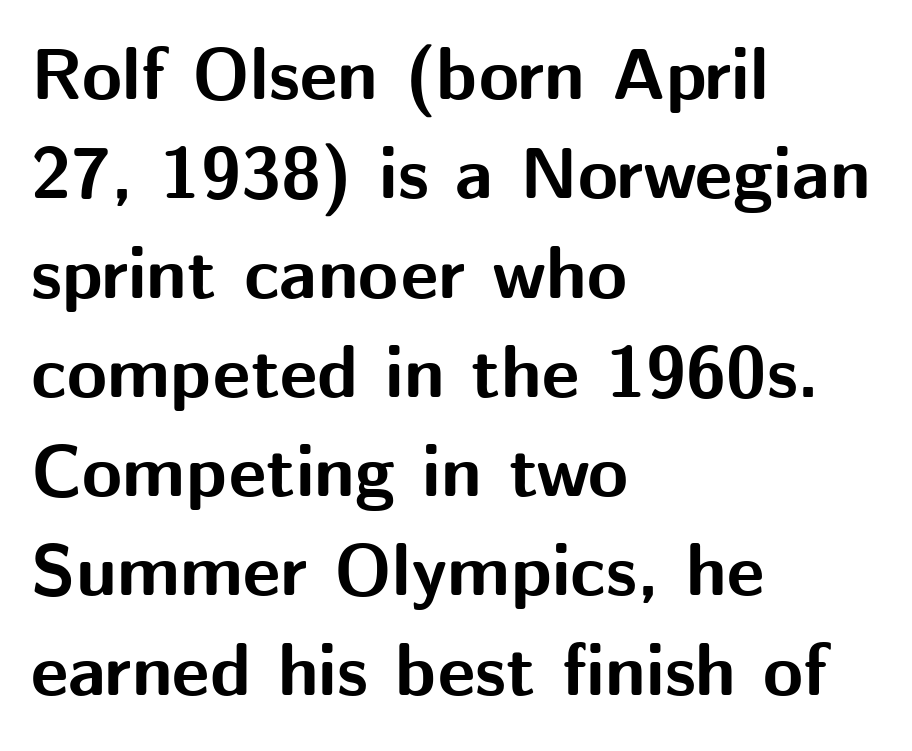
Q: Is the text bold? A: Yes.
Q: Is the text italic (slanted)? A: No, it is upright.
Q: Is the typeface a serif or a sans-serif typeface? A: Sans-serif.
Q: Is the text underlined? A: No.
Q: How is the paragraph aligned? A: Left-aligned.
Q: Is the spacing between letters normal or unusually wide? A: Normal.
Q: Is the spacing between lines tight, normal or loose? A: Normal.
Q: Width (condensed, normal, or wide)? A: Normal.
Q: Stroke contrast? A: Medium.
Q: x-height? A: Medium.
Q: Monospaced? A: No.
